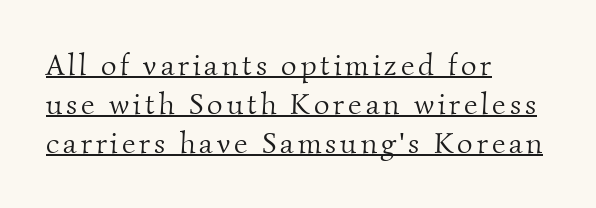
The image shows 30 px light serif type; set left-aligned, normal line spacing (1.3x), underlined; medium stroke contrast and a small x-height.
